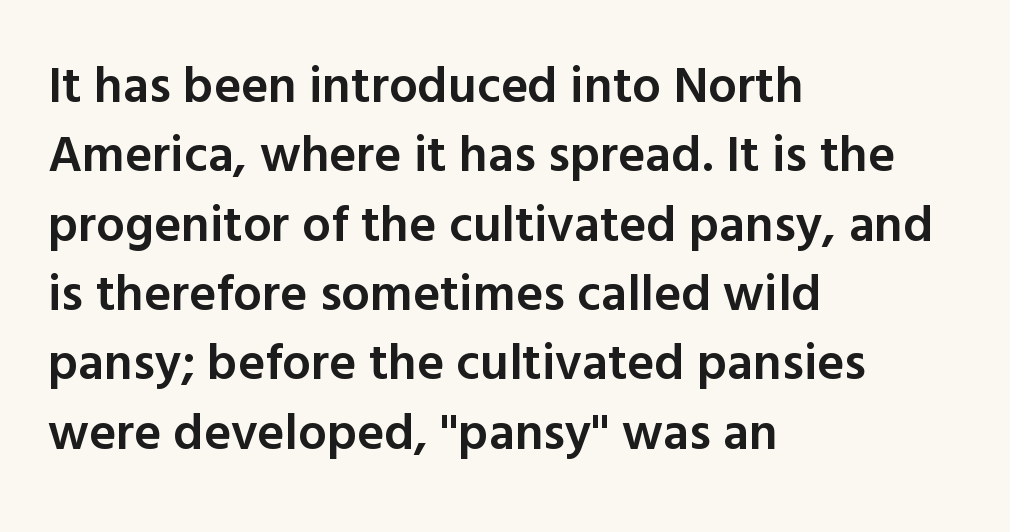
Q: Is the text bold? A: Semi-bold.
Q: Is the text italic (slanted)? A: No, it is upright.
Q: Is the typeface a serif or a sans-serif typeface? A: Sans-serif.
Q: Is the text underlined? A: No.
Q: How is the paragraph aligned? A: Left-aligned.
Q: Is the spacing between letters normal or unusually wide? A: Normal.
Q: Is the spacing between lines tight, normal or loose? A: Normal.
Q: Width (condensed, normal, or wide)? A: Normal.
Q: x-height? A: Medium.
Q: Monospaced? A: No.
